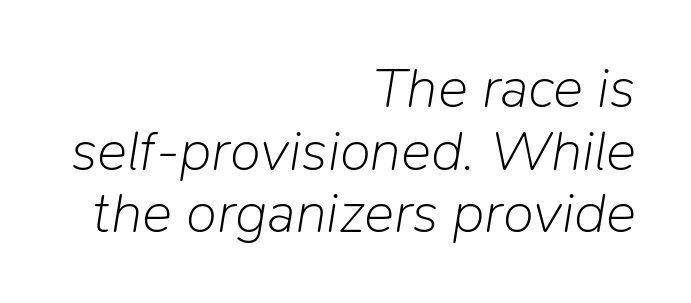
Q: Is the text bold? A: No.
Q: Is the text italic (slanted)? A: Yes, it leans right by about 9 degrees.
Q: Is the text underlined? A: No.
Q: How is the paragraph aligned? A: Right-aligned.
Q: Is the spacing between letters normal or unusually wide? A: Normal.
Q: Is the spacing between lines tight, normal or loose? A: Tight.
Q: Width (condensed, normal, or wide)? A: Normal.
Q: Stroke contrast? A: Low.
Q: x-height? A: Medium.
Q: Monospaced? A: No.
